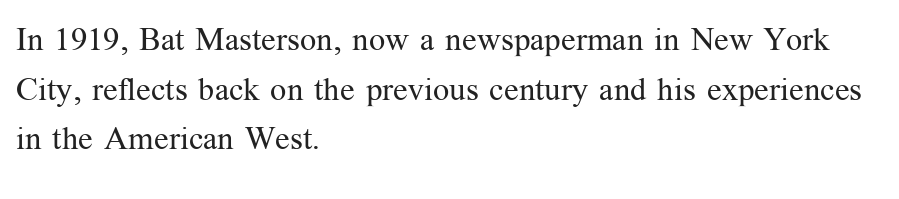
The tracking reads as untouched default to a designer's eye. Each letter keeps its own natural width here, so spacing adapts to shape. Posture: upright roman. Small tapered or slab feet sit at the stroke ends, so this counts as serif.
